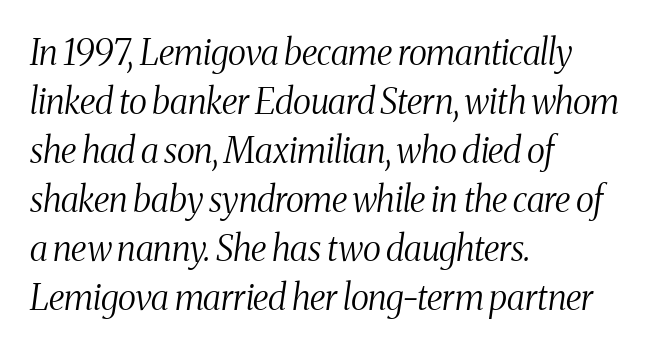
The image shows 35 px light, condensed serif type, italic (leaning right); set left-aligned, normal line spacing (1.4x), normal letter spacing, not underlined; medium stroke contrast and a medium x-height.
